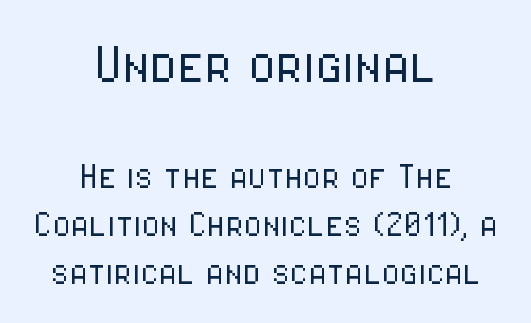
{"serif": "no", "italic": "no", "bold": "no", "weight": "light", "width": "condensed", "stroke_contrast": "low", "x_height": "medium", "monospaced": "no", "underline": "no", "align": "center", "line_spacing": "tight", "line_spacing_ratio": 1.15, "letter_spacing": "normal", "letter_spacing_em": 0.0, "larger_block": "first", "size_ratio": 1.5, "glyph_px": 63}
